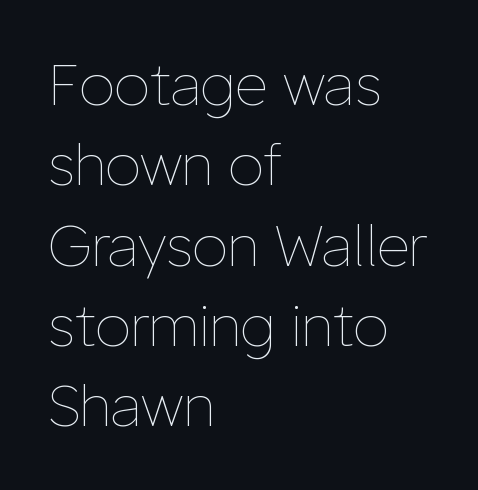
Q: Is the text bold? A: No.
Q: Is the text italic (slanted)? A: No, it is upright.
Q: Is the text underlined? A: No.
Q: How is the paragraph aligned? A: Left-aligned.
Q: Is the spacing between letters normal or unusually wide? A: Normal.
Q: Is the spacing between lines tight, normal or loose? A: Normal.
Q: Width (condensed, normal, or wide)? A: Normal.
Q: Stroke contrast? A: Low.
Q: x-height? A: Medium.
Q: Monospaced? A: No.
